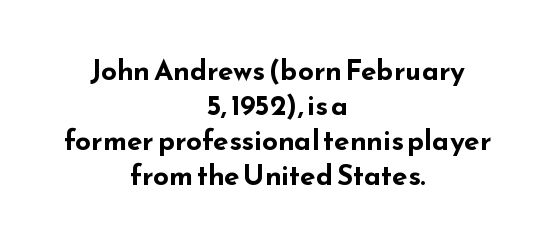
The paragraph shown floats in the horizontal middle. Characters follow at the spacing the type designer built in. Ordinary non-slanted type is in use. This sample keeps an unexceptional amount of space between lines. Looks like regular typesetting: each glyph gets only the width it needs.
